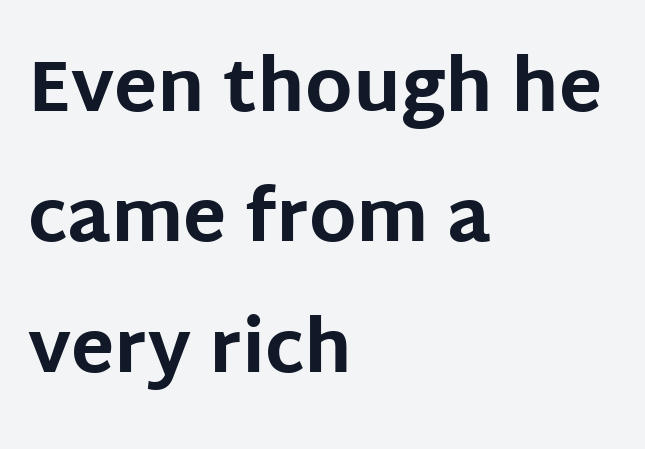
{"serif": "no", "italic": "no", "bold": "yes", "weight": "bold", "width": "normal", "stroke_contrast": "low", "x_height": "large", "monospaced": "no", "underline": "no", "align": "left", "line_spacing_ratio": 1.81, "letter_spacing": "normal", "letter_spacing_em": 0.0, "glyph_px": 72}
